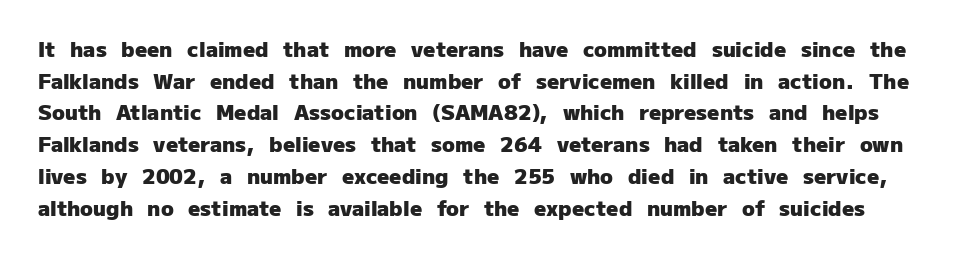
The image shows 21 px bold type, upright; set normal line spacing (1.51x), normal letter spacing, not underlined.
